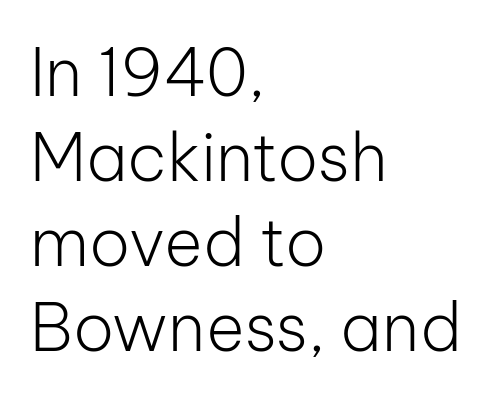
Q: Is the text bold? A: No.
Q: Is the text italic (slanted)? A: No, it is upright.
Q: Is the typeface a serif or a sans-serif typeface? A: Sans-serif.
Q: Is the text underlined? A: No.
Q: How is the paragraph aligned? A: Left-aligned.
Q: Is the spacing between letters normal or unusually wide? A: Normal.
Q: Is the spacing between lines tight, normal or loose? A: Normal.
Q: Width (condensed, normal, or wide)? A: Normal.
Q: Stroke contrast? A: Low.
Q: x-height? A: Medium.
Q: Monospaced? A: No.
